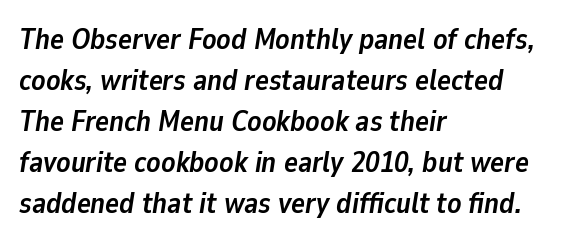
The image shows 29 px semibold type, italic (leaning right); set left-aligned, normal line spacing (1.41x), normal letter spacing, not underlined; low stroke contrast and a medium x-height.
